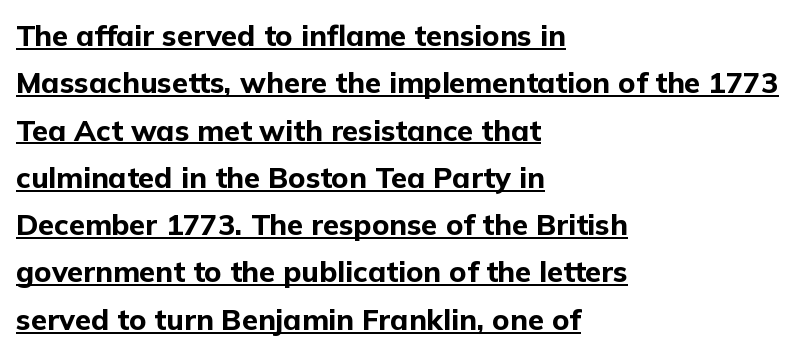
{"serif": "no", "italic": "no", "bold": "yes", "weight": "bold", "width": "normal", "stroke_contrast": "low", "x_height": "medium", "monospaced": "no", "underline": "yes", "align": "left", "line_spacing": "normal", "line_spacing_ratio": 1.63, "letter_spacing": "normal", "letter_spacing_em": 0.0, "glyph_px": 29}
